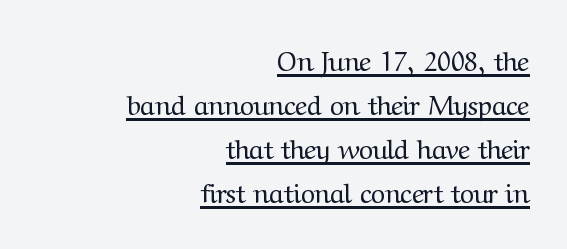
Q: Is the text bold? A: No.
Q: Is the text italic (slanted)? A: No, it is upright.
Q: Is the text underlined? A: Yes.
Q: How is the paragraph aligned? A: Right-aligned.
Q: Is the spacing between letters normal or unusually wide? A: Normal.
Q: Is the spacing between lines tight, normal or loose? A: Normal.
